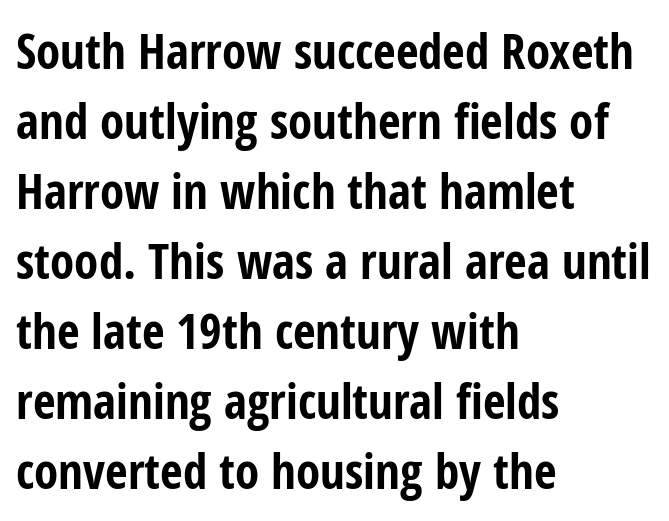
{"serif": "no", "italic": "no", "bold": "yes", "weight": "bold", "width": "condensed", "stroke_contrast": "low", "x_height": "medium", "monospaced": "no", "underline": "no", "align": "left", "line_spacing": "normal", "line_spacing_ratio": 1.43, "letter_spacing": "normal", "letter_spacing_em": 0.0, "glyph_px": 49}
